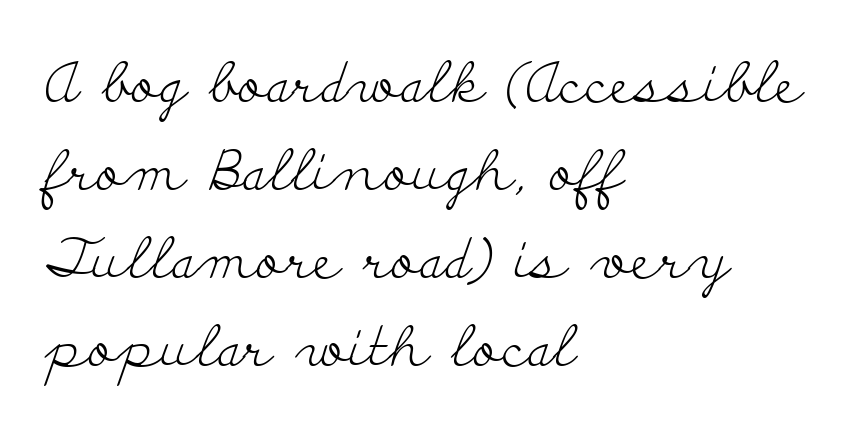
{"serif": "yes", "bold": "no", "weight": "light", "width": "wide", "stroke_contrast": "low", "x_height": "small", "monospaced": "no", "underline": "no", "align": "left", "line_spacing": "normal", "line_spacing_ratio": 1.57, "letter_spacing": "normal", "letter_spacing_em": 0.0, "glyph_px": 56}
